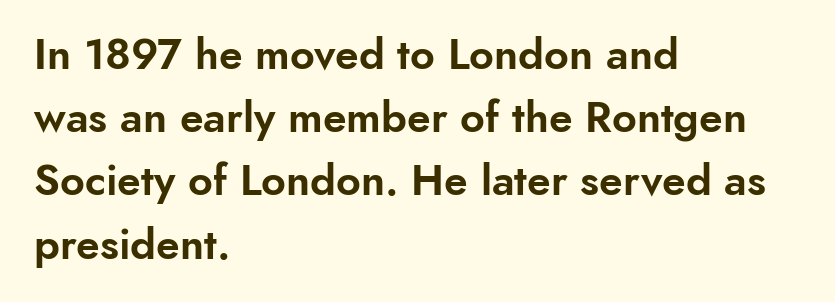
The image shows 43 px sans-serif type, upright; set left-aligned, normal line spacing (1.47x), normal letter spacing, not underlined; low stroke contrast and a small x-height.
